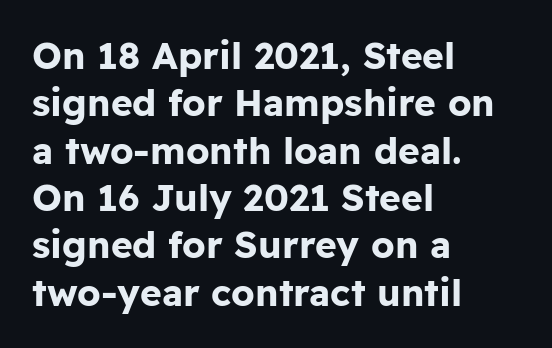
Here the glyphs are tracked normally, forming tight word shapes. The text was rendered using a sans face with plain stroke endings. Weight check: bold — yes, fully. Vertically, the passage feels balanced, rows spaced as you'd expect. Beneath every word, the page is bare.
